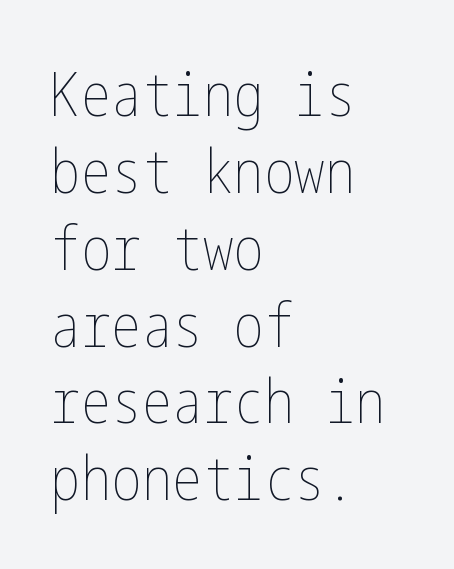
Short and long lines alike share a common starting point at left. What stands out about the letter spacing? Nothing — it is the standard amount. The letters stand upright; this is a roman face. A clean baseline with only descenders dipping below it. Weight: in the light-to-regular range. How would I describe the line gaps? Plain and ordinary.
